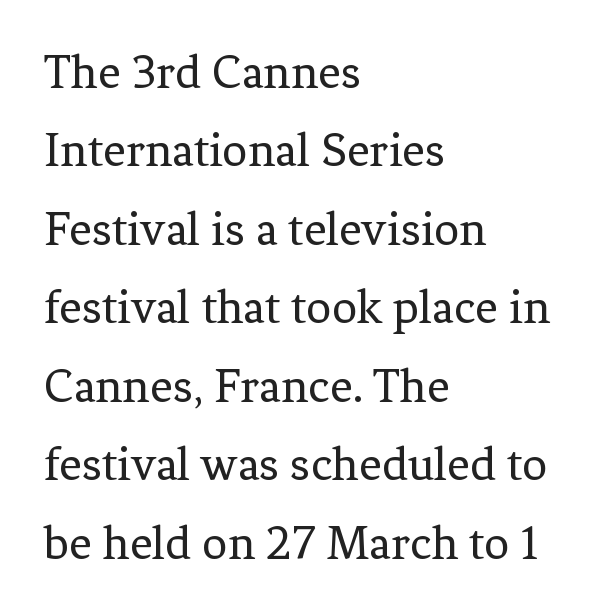
Q: Is the text bold? A: No.
Q: Is the text italic (slanted)? A: No, it is upright.
Q: Is the typeface a serif or a sans-serif typeface? A: Serif.
Q: Is the text underlined? A: No.
Q: How is the paragraph aligned? A: Left-aligned.
Q: Is the spacing between letters normal or unusually wide? A: Normal.
Q: Is the spacing between lines tight, normal or loose? A: Normal.
Q: Width (condensed, normal, or wide)? A: Normal.
Q: Stroke contrast? A: Low.
Q: x-height? A: Medium.
Q: Monospaced? A: No.
